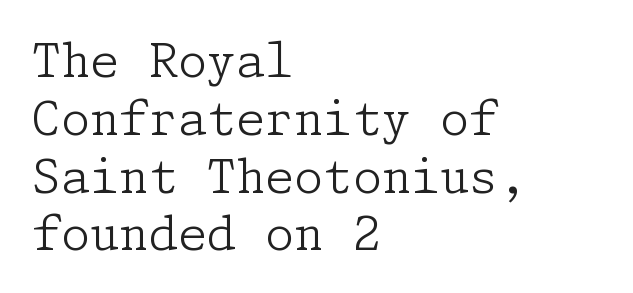
The image shows 47 px light serif type, upright; set left-aligned, line spacing 1.23x, normal letter spacing, not underlined; low stroke contrast and a medium x-height.
